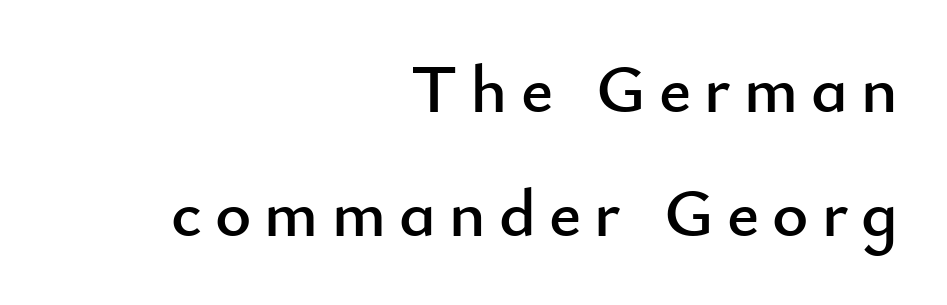
Q: Is the text italic (slanted)? A: No, it is upright.
Q: Is the typeface a serif or a sans-serif typeface? A: Sans-serif.
Q: Is the text underlined? A: No.
Q: How is the paragraph aligned? A: Right-aligned.
Q: Width (condensed, normal, or wide)? A: Normal.
Q: Stroke contrast? A: Low.
Q: x-height? A: Small.
Q: Monospaced? A: No.
